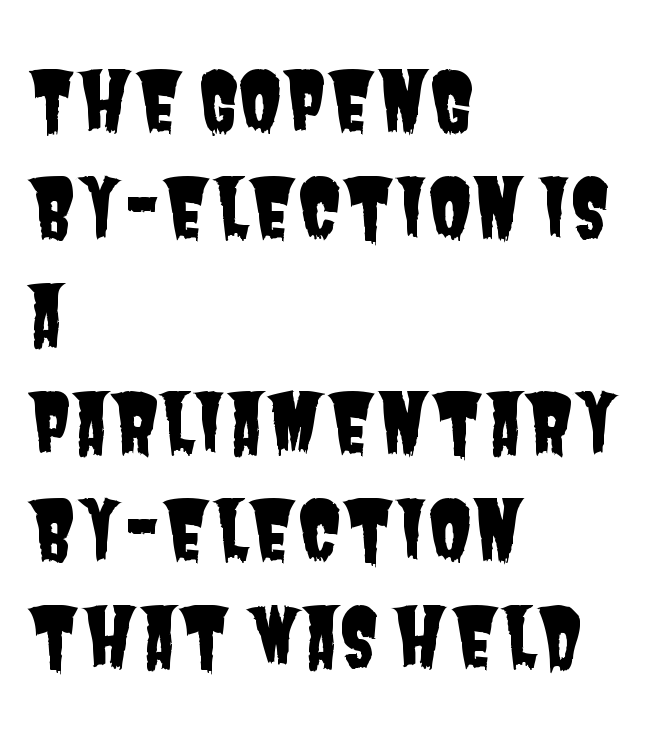
The image shows 80 px condensed sans-serif type; set left-aligned, normal line spacing (1.34x), normal letter spacing, not underlined; low stroke contrast and a large x-height.
